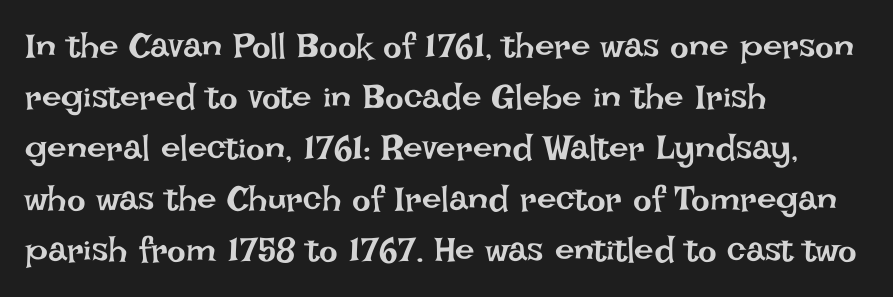
{"italic": "no", "bold": "no", "weight": "regular", "width": "normal", "stroke_contrast": "low", "x_height": "large", "monospaced": "no", "underline": "no", "align": "left", "line_spacing": "normal", "line_spacing_ratio": 1.46, "letter_spacing": "normal", "letter_spacing_em": 0.0, "glyph_px": 35}
